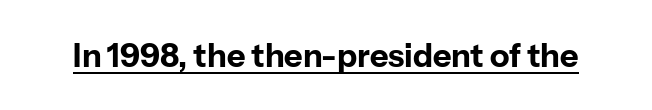
{"serif": "no", "italic": "no", "bold": "yes", "weight": "bold", "width": "normal", "stroke_contrast": "low", "x_height": "medium", "monospaced": "no", "underline": "yes", "letter_spacing": "normal", "letter_spacing_em": 0.0, "glyph_px": 32}
